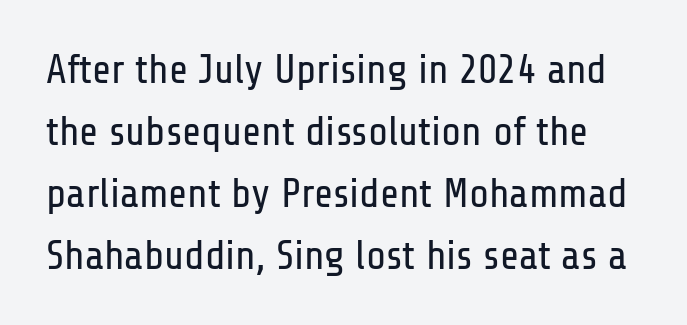
The image shows 41 px regular-weight, condensed sans-serif type, upright; set normal line spacing (1.51x), normal letter spacing, not underlined; low stroke contrast and a medium x-height.
